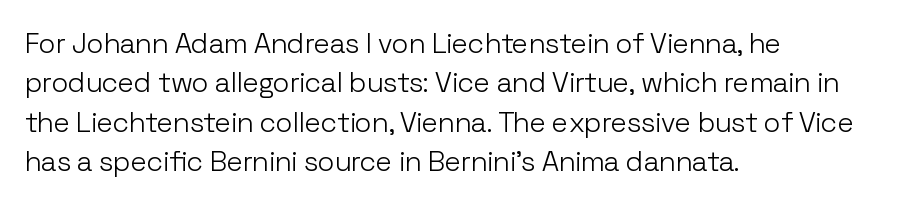
The image shows 28 px light sans-serif type, upright; set left-aligned, normal line spacing (1.41x), normal letter spacing, not underlined; low stroke contrast and a medium x-height.
